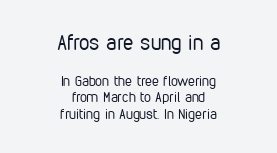
The image shows 21 px text type, upright; set centered, line spacing 1.19x, normal letter spacing, not underlined; the first (top) block is 1.5x larger.
